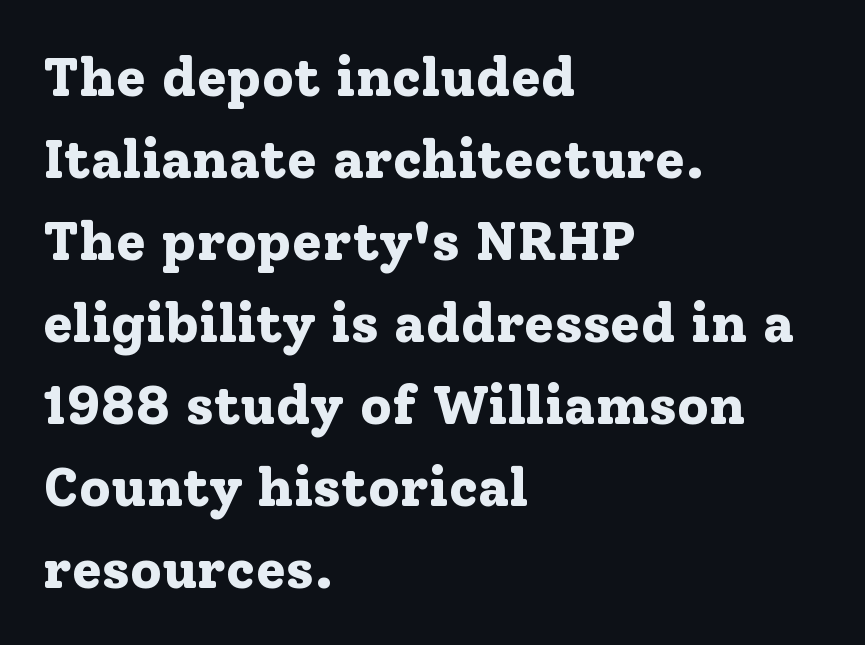
The block of text has a typical density, with ordinary space between rows. Regarding serifs, this sample has them. Posture: straight, roman, zero tilt. The passage shown is emphatically bold. The passage shown is typed in a proportional face where columns would drift.
